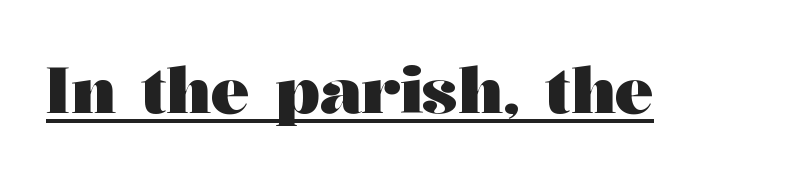
The image shows 64 px heavy, wide serif type, upright; set normal letter spacing, underlined; medium stroke contrast and a medium x-height.
